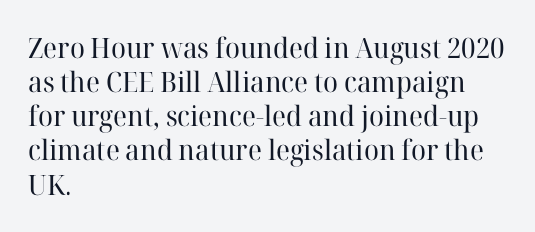
Rule under the text: the space is simply empty. Do the characters align in a grid? No, the font is proportional. This sample uses an upright cut, with every glyph sitting square on the baseline. Does the type have serifs? Yes, each stem ends in a small foot.
